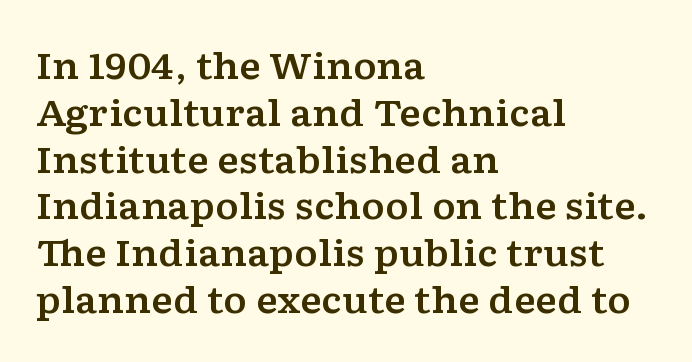
Does the type have serifs? Yes, each stem ends in a small foot. Honestly, the letter spacing is just normal — you wouldn't notice it. Varying glyph widths throughout — classic text-font behaviour. Regarding leading, the lines here are spaced in the standard way.
